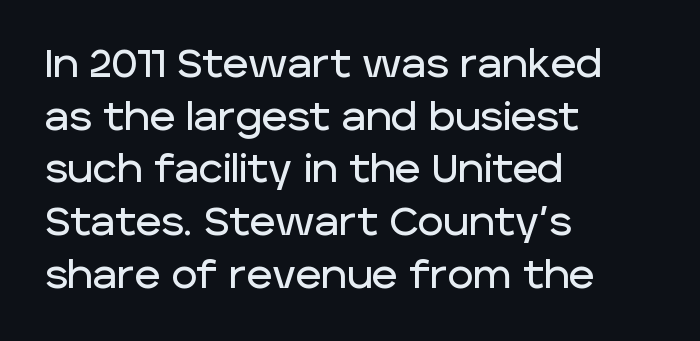
Q: Is the text italic (slanted)? A: No, it is upright.
Q: Is the typeface a serif or a sans-serif typeface? A: Sans-serif.
Q: Is the text underlined? A: No.
Q: How is the paragraph aligned? A: Left-aligned.
Q: Is the spacing between letters normal or unusually wide? A: Normal.
Q: Is the spacing between lines tight, normal or loose? A: Normal.
Q: Width (condensed, normal, or wide)? A: Normal.
Q: Stroke contrast? A: Low.
Q: x-height? A: Large.
Q: Monospaced? A: No.
